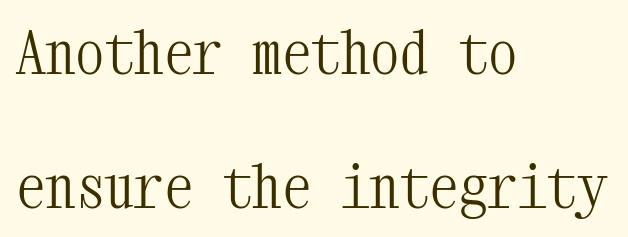
The image shows 59 px light, condensed serif type, upright, monospaced; set left-aligned, loose line spacing (2.27x), normal letter spacing, not underlined; medium stroke contrast and a medium x-height.
